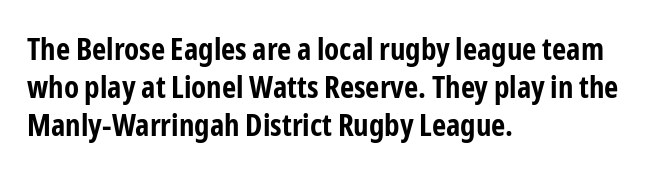
{"serif": "no", "italic": "no", "bold": "yes", "weight": "bold", "width": "condensed", "stroke_contrast": "low", "x_height": "medium", "monospaced": "no", "underline": "no", "align": "left", "line_spacing_ratio": 1.23, "letter_spacing": "normal", "letter_spacing_em": 0.0, "glyph_px": 31}
